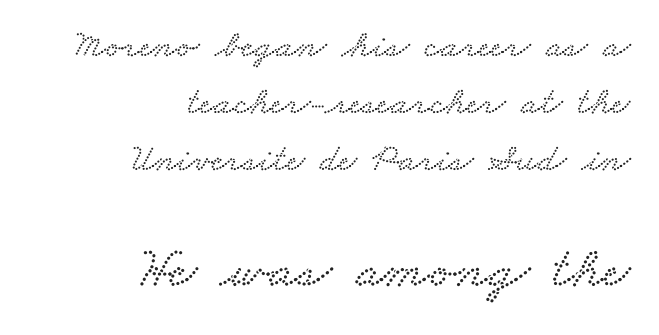
Think of a printed novel: that variable character pitch is what you see here. The compositor pushed each line to the right boundary. Honestly, there is no underline to notice here at all. In terms of letterspacing, this is plain default setting. The face used here is seriffed, in the tradition of book romans. Rows of type keep a routine distance in the vertical direction.
